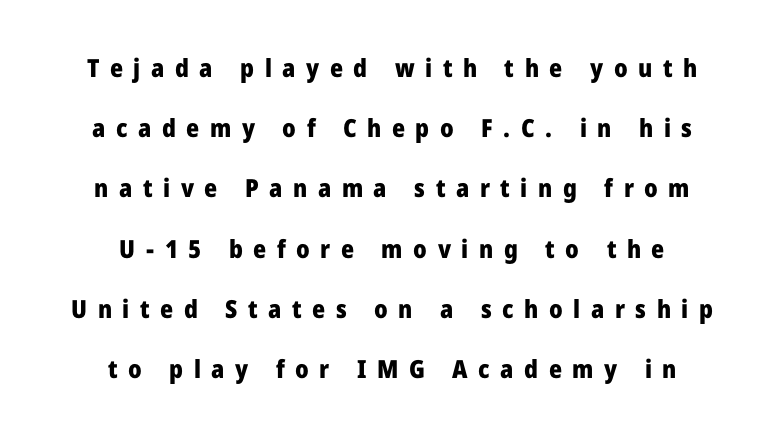
Interline gaps are noticeably wide in this sample. Alignment: centered. The characters look thick and weighty, a clear bold. The gap between lines stays unmarked. Posture: upright roman. In terms of letterspacing, this is a distinctly airy, spread setting.
